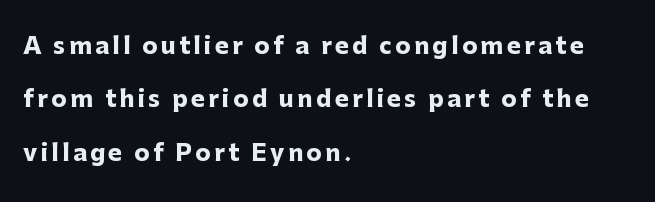
Does the leading feel generous? Absolutely, it's lavish. A clean baseline with only descenders dipping below it. Caption: bold face, heavy strokes. If you drew a ruler down the left edge, every line would touch it. The typography opts for an upright posture over an oblique one.
